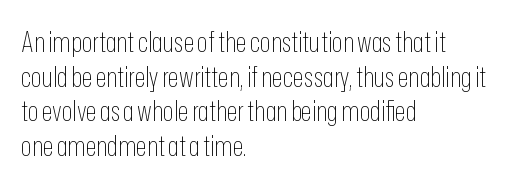
{"serif": "no", "italic": "no", "bold": "no", "weight": "thin", "width": "condensed", "stroke_contrast": "low", "x_height": "medium", "monospaced": "no", "underline": "no", "align": "left", "line_spacing_ratio": 1.24, "letter_spacing": "normal", "letter_spacing_em": 0.0, "glyph_px": 28}
